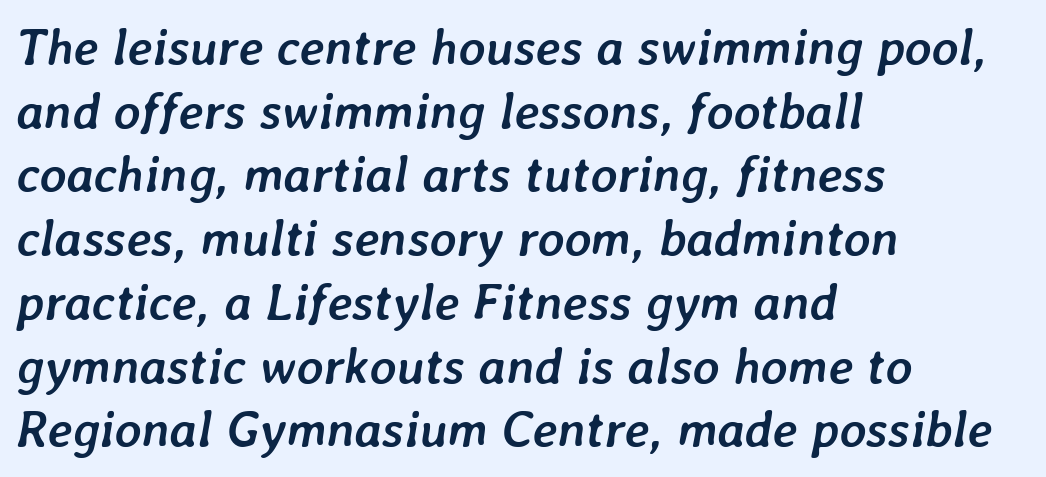
The lines sit at an ordinary, default distance from one another. Line starts are locked; line ends wander. The face used here is proportionally spaced, like ordinary book or web type. Stroke thickness is high; the sample reads as a true bold. Does extra space separate the letters? No, they use regular spacing.
